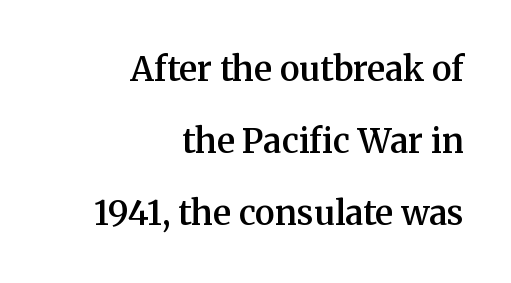
Honestly, the rows look like they've been pulled way apart. Leftover space on each line is placed entirely before the opening word. Nobody drew a line under any word here. Characters follow at the spacing the type designer built in.
